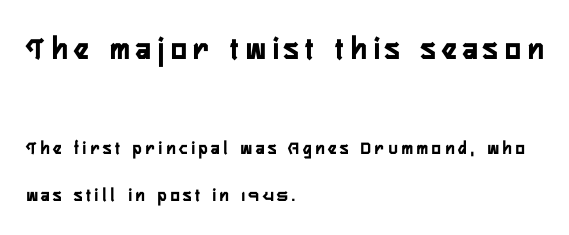
Q: Is the text italic (slanted)? A: No, it is upright.
Q: Is the typeface a serif or a sans-serif typeface? A: Sans-serif.
Q: Is the text underlined? A: No.
Q: How is the paragraph aligned? A: Left-aligned.
Q: Is the spacing between letters normal or unusually wide? A: Unusually wide.
Q: Is the spacing between lines tight, normal or loose? A: Loose.
Q: Which block of text is set in a larger size, the first (top) or the second (bottom)? A: The first (top) one.
Q: Width (condensed, normal, or wide)? A: Condensed.
Q: Stroke contrast? A: Low.
Q: x-height? A: Medium.
Q: Monospaced? A: No.
